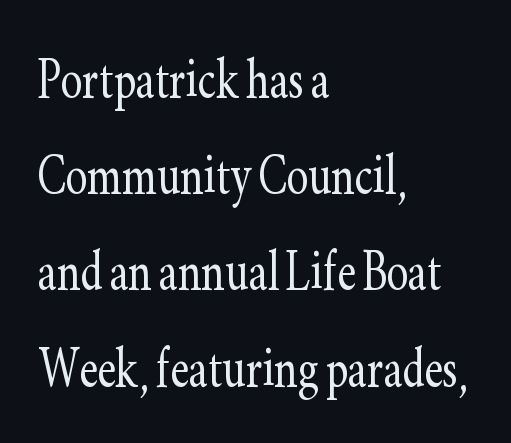
{"serif": "yes", "italic": "no", "bold": "no", "weight": "light", "width": "condensed", "stroke_contrast": "low", "x_height": "small", "monospaced": "no", "underline": "no", "align": "left", "line_spacing": "normal", "line_spacing_ratio": 1.48, "letter_spacing": "normal", "letter_spacing_em": 0.0, "glyph_px": 65}
